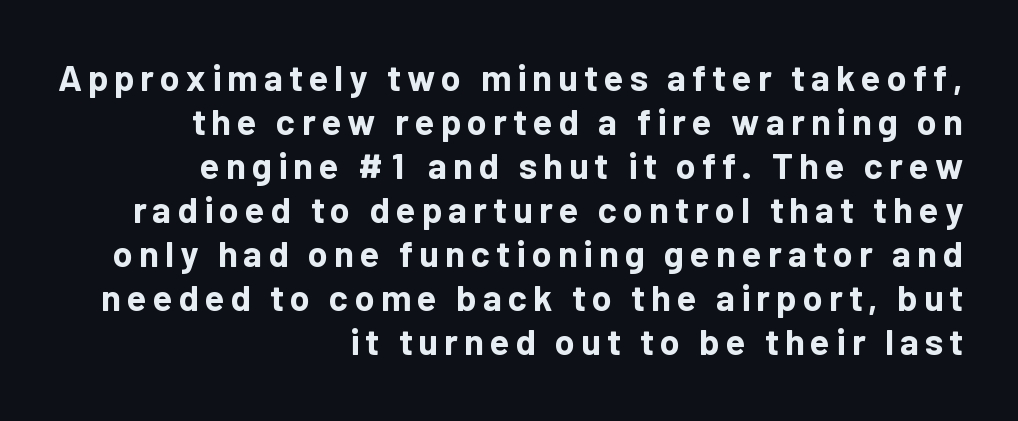
The image shows 36 px bold sans-serif type, upright; set right-aligned, line spacing 1.22x, not underlined; low stroke contrast and a medium x-height.
